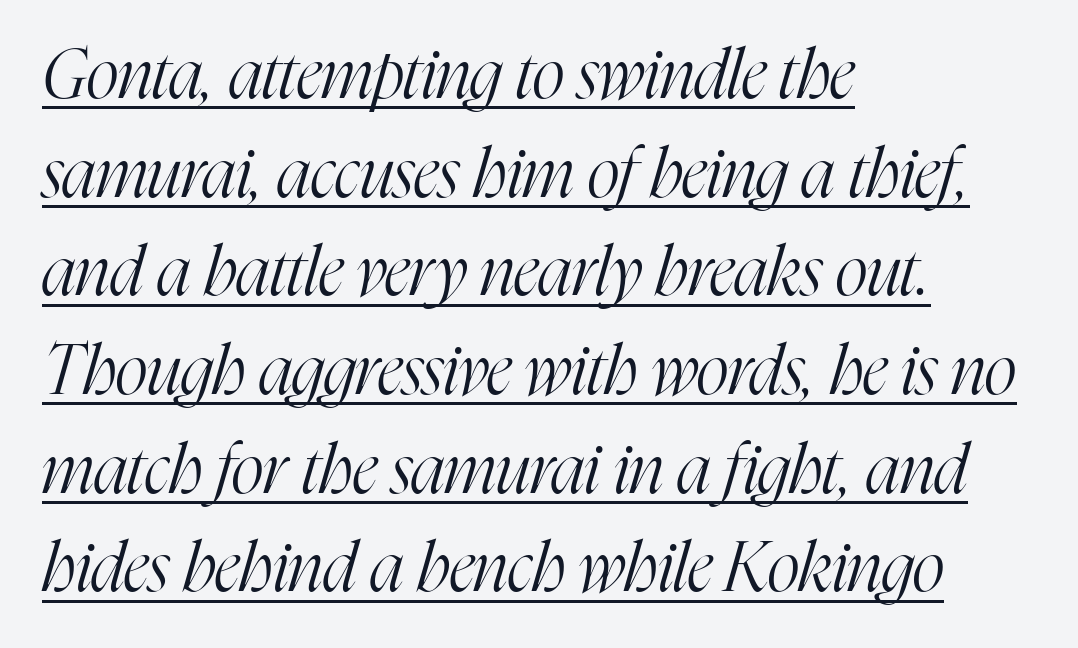
{"serif": "yes", "italic": "yes", "lean": "right", "slant_degrees": 16, "bold": "no", "weight": "light", "width": "condensed", "stroke_contrast": "high", "x_height": "medium", "monospaced": "no", "underline": "yes", "align": "left", "line_spacing": "normal", "line_spacing_ratio": 1.43, "letter_spacing": "normal", "letter_spacing_em": 0.0, "glyph_px": 69}
